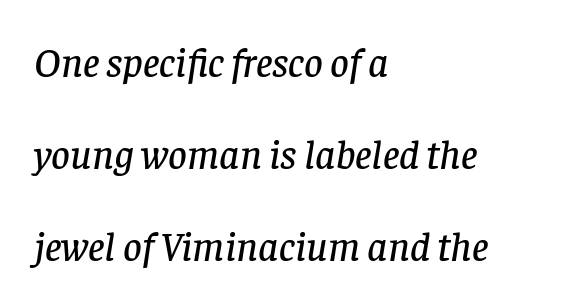
{"serif": "yes", "italic": "yes", "lean": "right", "slant_degrees": 8, "width": "normal", "stroke_contrast": "low", "x_height": "large", "monospaced": "no", "underline": "no", "align": "left", "line_spacing": "loose", "line_spacing_ratio": 2.24, "letter_spacing": "normal", "letter_spacing_em": 0.0, "glyph_px": 41}
